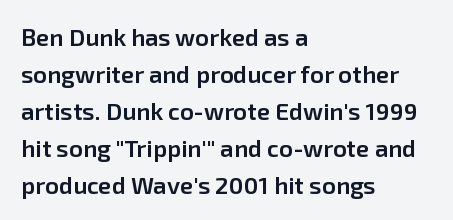
Q: Is the text bold? A: Semi-bold.
Q: Is the text italic (slanted)? A: No, it is upright.
Q: Is the text underlined? A: No.
Q: How is the paragraph aligned? A: Left-aligned.
Q: Is the spacing between letters normal or unusually wide? A: Normal.
Q: Is the spacing between lines tight, normal or loose? A: Normal.
